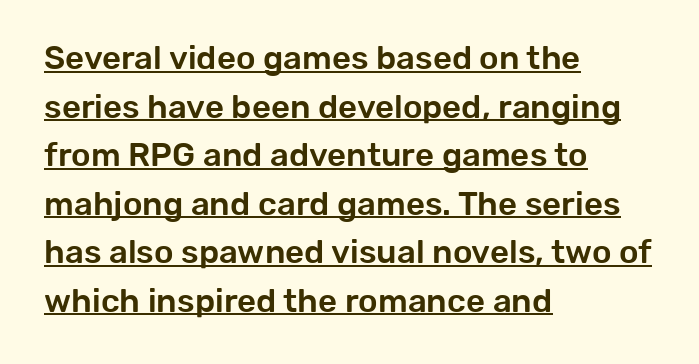
Q: Is the text italic (slanted)? A: No, it is upright.
Q: Is the typeface a serif or a sans-serif typeface? A: Sans-serif.
Q: Is the text underlined? A: Yes.
Q: How is the paragraph aligned? A: Left-aligned.
Q: Is the spacing between letters normal or unusually wide? A: Normal.
Q: Is the spacing between lines tight, normal or loose? A: Normal.
Q: Width (condensed, normal, or wide)? A: Normal.
Q: Stroke contrast? A: Low.
Q: x-height? A: Medium.
Q: Monospaced? A: No.
